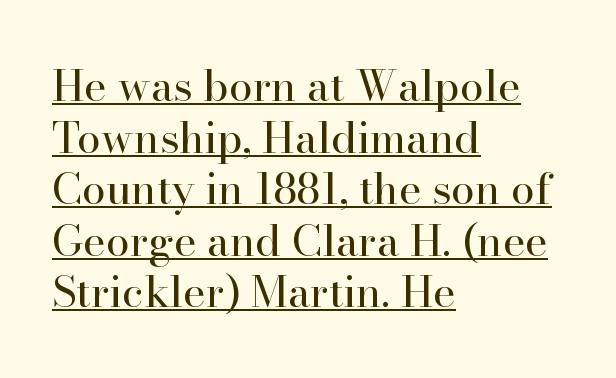
{"serif": "yes", "italic": "no", "bold": "no", "weight": "regular", "width": "normal", "stroke_contrast": "high", "x_height": "small", "monospaced": "no", "underline": "yes", "align": "left", "line_spacing_ratio": 1.2, "letter_spacing": "normal", "letter_spacing_em": 0.0, "glyph_px": 43}
